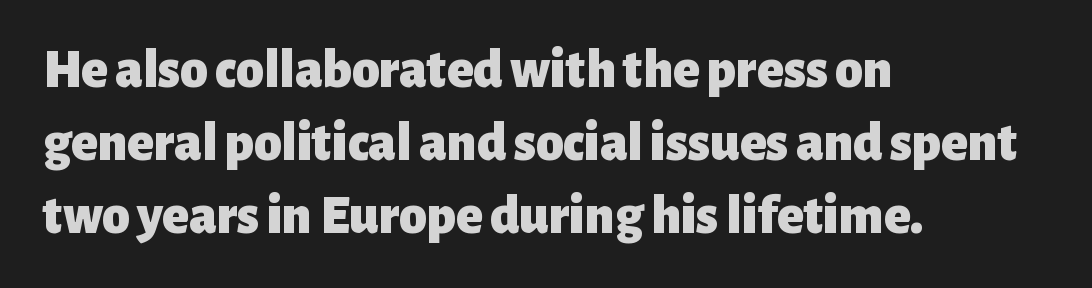
The image shows 55 px heavy sans-serif type, upright; set left-aligned, normal line spacing (1.33x), normal letter spacing, not underlined; low stroke contrast and a medium x-height.
